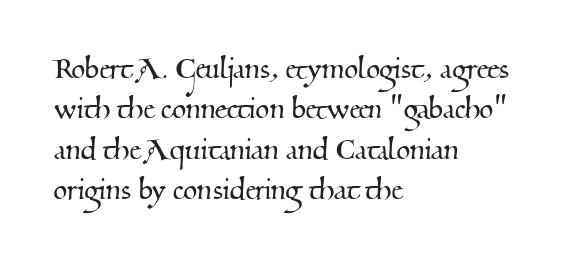
Glyph-to-glyph distance matches everyday printed text. Line spacing here is tight. Unmarked baselines from the first word to the last. Typeset ragged right — the left edge is the straight one.
